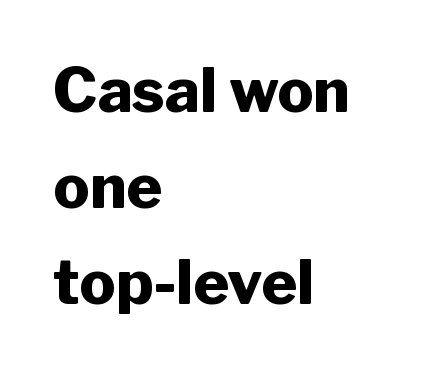
Does the copy run flush right? No — it runs flush left. Any mark beneath the type? The region is blank. Honestly, the row spacing looks completely unremarkable. Heavy, bold letterforms. To sum up the face: it is a sans, with no serifs.
